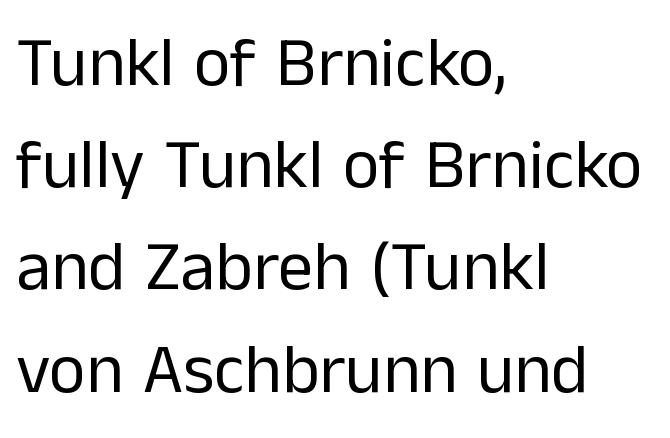
Q: Is the text bold? A: No.
Q: Is the text italic (slanted)? A: No, it is upright.
Q: Is the typeface a serif or a sans-serif typeface? A: Sans-serif.
Q: Is the text underlined? A: No.
Q: How is the paragraph aligned? A: Left-aligned.
Q: Is the spacing between letters normal or unusually wide? A: Normal.
Q: Is the spacing between lines tight, normal or loose? A: Normal.
Q: Width (condensed, normal, or wide)? A: Normal.
Q: Stroke contrast? A: Low.
Q: x-height? A: Medium.
Q: Monospaced? A: No.
